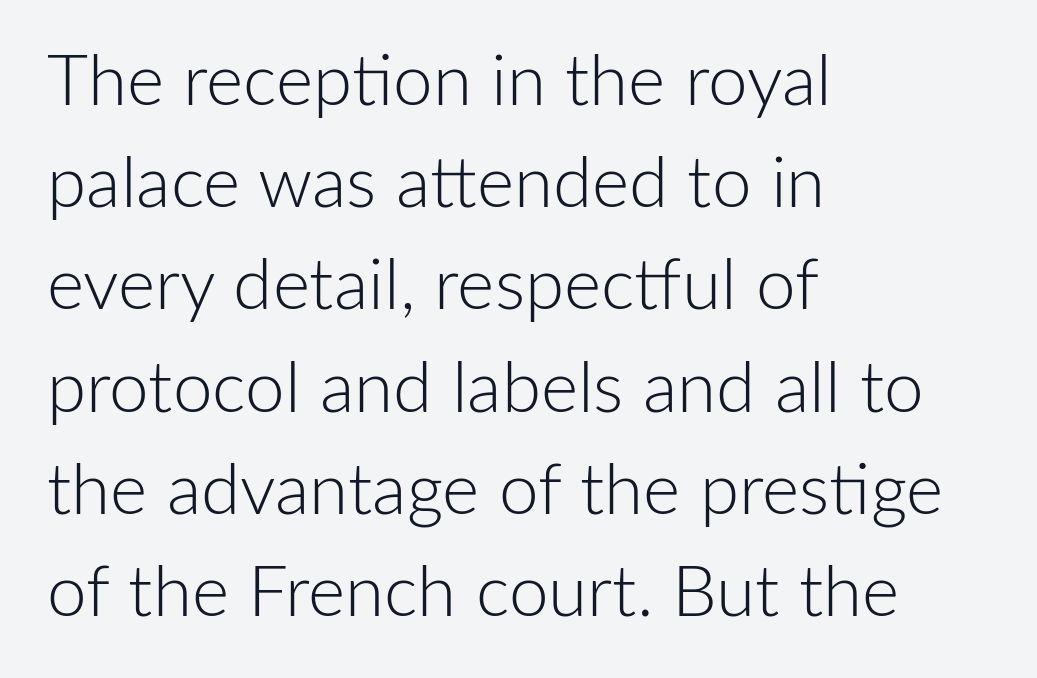
Q: Is the text bold? A: No.
Q: Is the text italic (slanted)? A: No, it is upright.
Q: Is the typeface a serif or a sans-serif typeface? A: Sans-serif.
Q: Is the text underlined? A: No.
Q: How is the paragraph aligned? A: Left-aligned.
Q: Is the spacing between letters normal or unusually wide? A: Normal.
Q: Is the spacing between lines tight, normal or loose? A: Normal.
Q: Width (condensed, normal, or wide)? A: Normal.
Q: Stroke contrast? A: Low.
Q: x-height? A: Medium.
Q: Monospaced? A: No.
